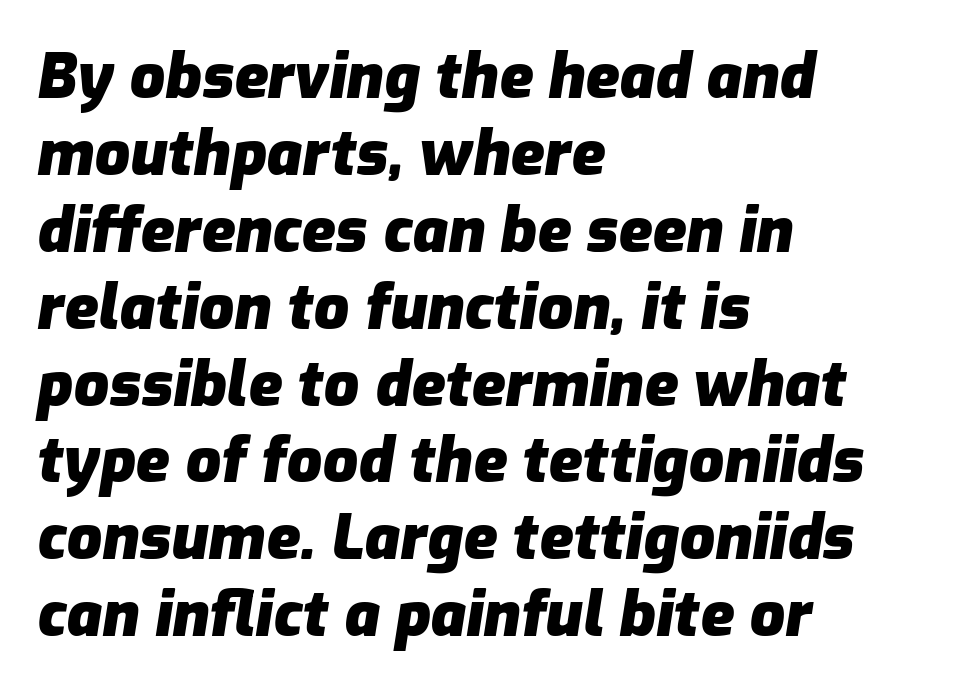
The image shows 62 px heavy type, italic (leaning right); set left-aligned, line spacing 1.24x, normal letter spacing, not underlined; low stroke contrast and a medium x-height.
